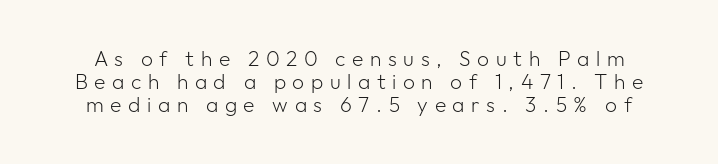
Q: Is the text bold? A: No.
Q: Is the text italic (slanted)? A: No, it is upright.
Q: Is the text underlined? A: No.
Q: Is the spacing between letters normal or unusually wide? A: Unusually wide.
Q: Is the spacing between lines tight, normal or loose? A: Tight.
